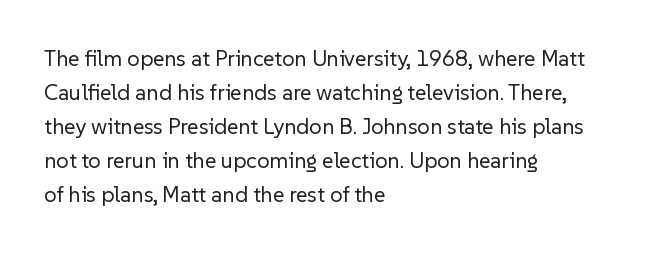
{"italic": "no", "bold": "no", "underline": "no", "align": "left", "line_spacing": "normal", "line_spacing_ratio": 1.54, "letter_spacing": "normal", "letter_spacing_em": 0.0, "glyph_px": 22}
